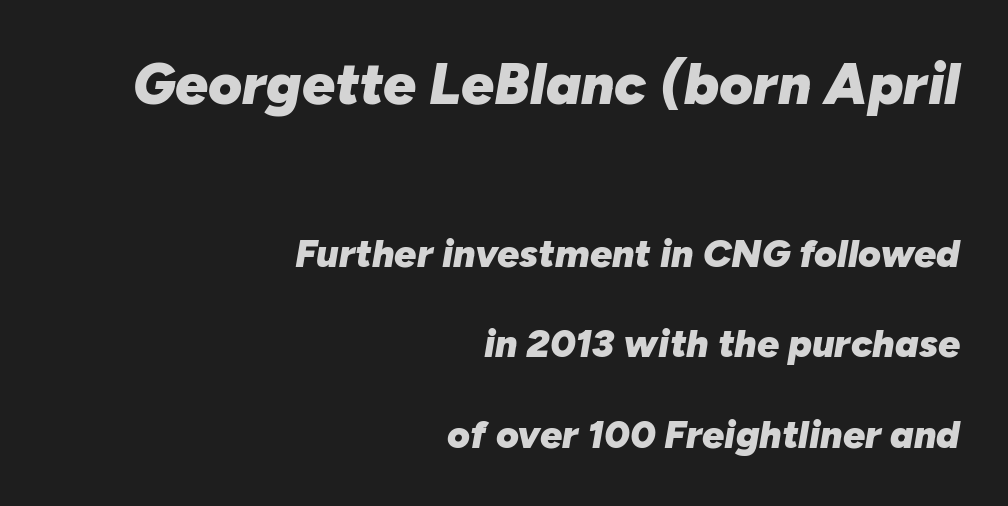
The image shows 58 px heavy type, italic (leaning right); set right-aligned, loose line spacing (2.32x), normal letter spacing, not underlined; the first (top) block is 1.49x larger; low stroke contrast and a medium x-height.
